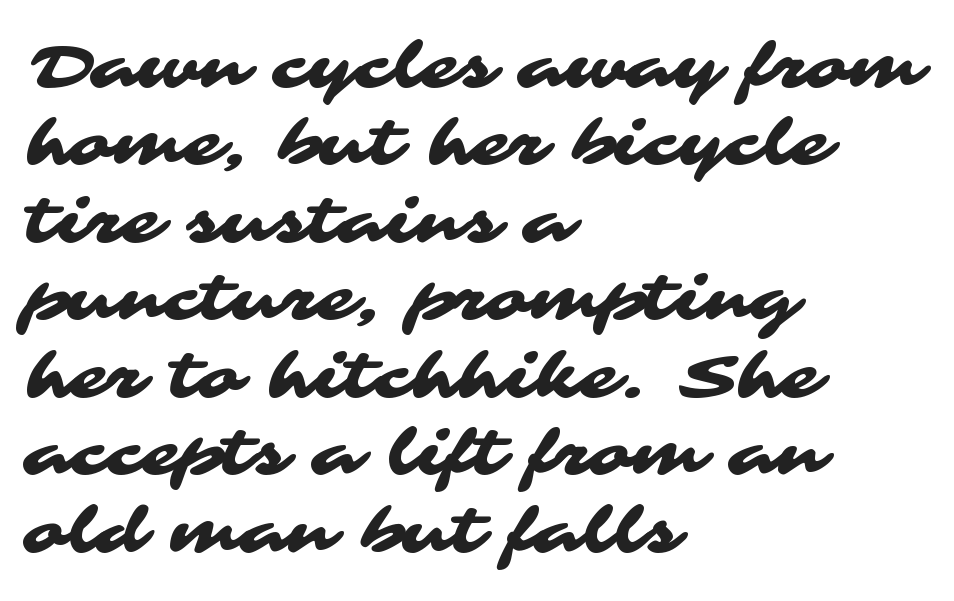
Beneath every word, the page is bare. Letterform terminals end flat and unadorned throughout the passage. Glyph-to-glyph distance matches everyday printed text. The passage is arranged the way most books set body copy — flush left.
